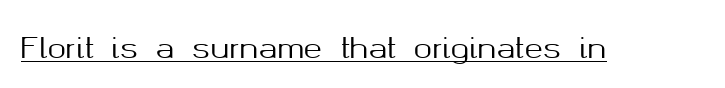
Q: Is the text italic (slanted)? A: No, it is upright.
Q: Is the typeface a serif or a sans-serif typeface? A: Sans-serif.
Q: Is the text underlined? A: Yes.
Q: Is the spacing between letters normal or unusually wide? A: Normal.
Q: Width (condensed, normal, or wide)? A: Normal.
Q: Stroke contrast? A: Medium.
Q: x-height? A: Medium.
Q: Monospaced? A: No.
